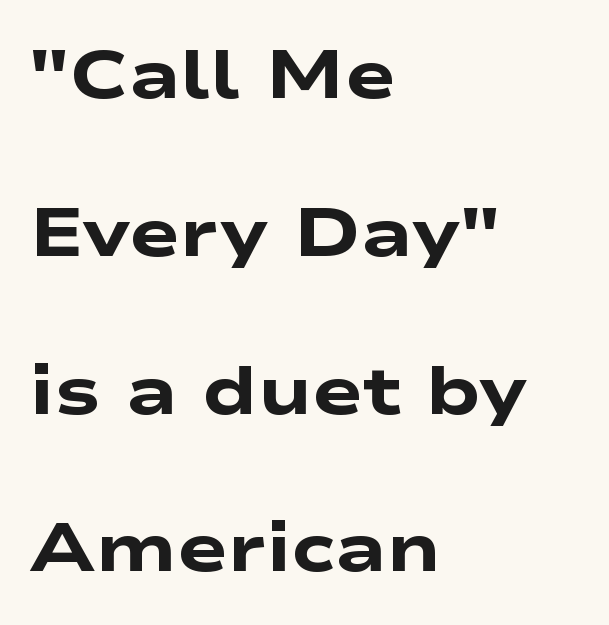
Beneath every word, the page is bare. Summary of weight: heavy, a full bold. Quick note: interline space is abundant. The setting favours the left margin, as ordinary paragraphs usually do.
